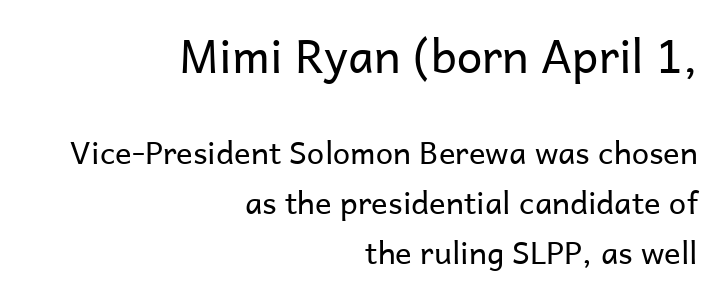
The image shows 46 px regular-weight sans-serif type, upright; set right-aligned, normal line spacing (1.6x), normal letter spacing, not underlined; the first (top) block is 1.48x larger; low stroke contrast and a medium x-height.
